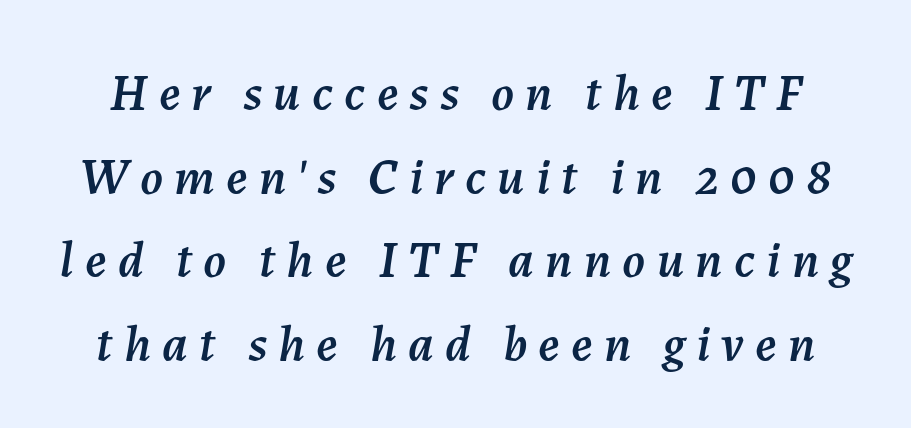
The image shows 51 px text type, italic (leaning right); set normal line spacing (1.64x), unusually wide letter spacing (+0.22 em), not underlined; medium stroke contrast and a medium x-height.
